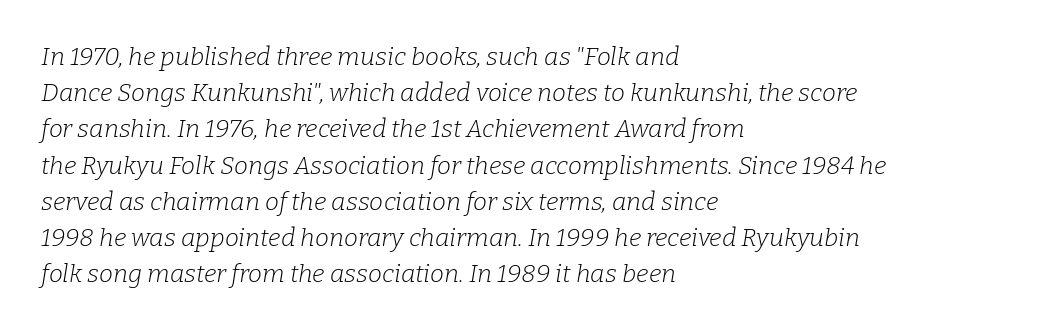
The horizontal fit of the characters is conventional and even. Honestly, there is no underline to notice here at all. Stems here are at most as thick as an everyday book face. The rendering anchors every line to the left-hand side. If you measured baseline to baseline, you'd find a middling distance.
